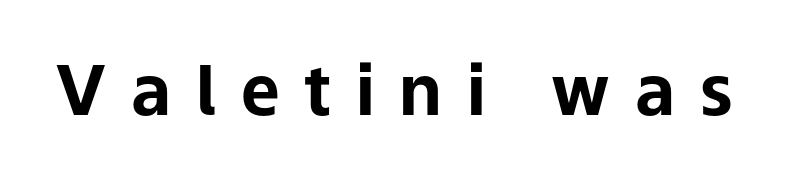
This is sans-serif lettering, the kind often seen on screens and signage. Someone cranked the tracking dial way up on this one. Each row of text sits above clean, open space. Heavy, bold letterforms.
